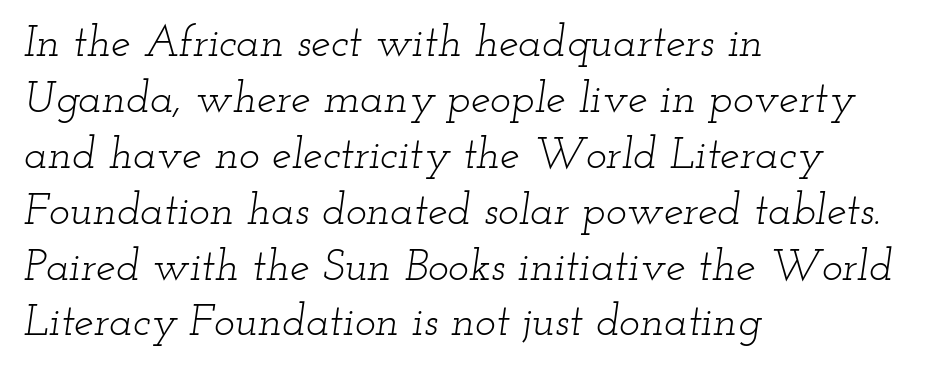
The image shows 44 px light, wide serif type, italic (leaning right); set left-aligned, normal line spacing (1.27x), normal letter spacing, not underlined; low stroke contrast and a small x-height.
